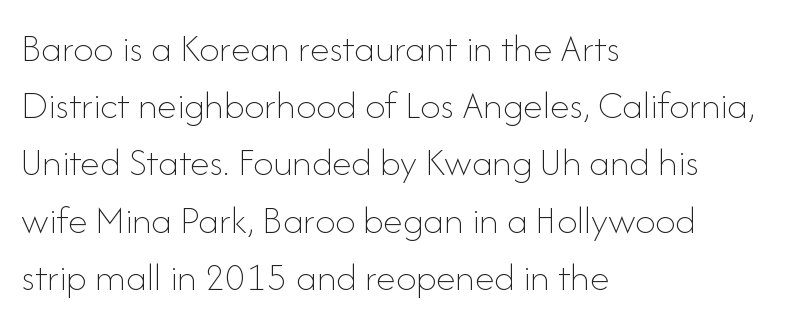
Q: Is the text bold? A: No.
Q: Is the text italic (slanted)? A: No, it is upright.
Q: Is the text underlined? A: No.
Q: How is the paragraph aligned? A: Left-aligned.
Q: Is the spacing between letters normal or unusually wide? A: Normal.
Q: Is the spacing between lines tight, normal or loose? A: Normal.
Q: Width (condensed, normal, or wide)? A: Normal.
Q: Stroke contrast? A: Low.
Q: x-height? A: Small.
Q: Monospaced? A: No.
